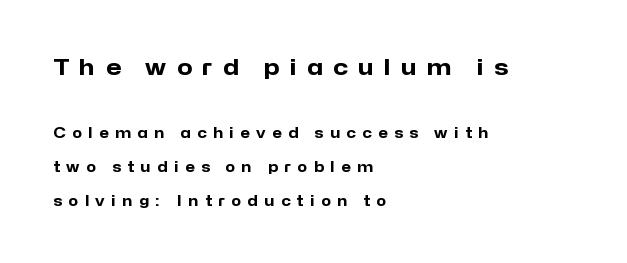
{"italic": "no", "bold": "yes", "underline": "no", "align": "left", "line_spacing": "loose", "line_spacing_ratio": 2.42, "letter_spacing": "wide", "letter_spacing_em": 0.47, "larger_block": "first", "size_ratio": 1.57, "glyph_px": 22}
